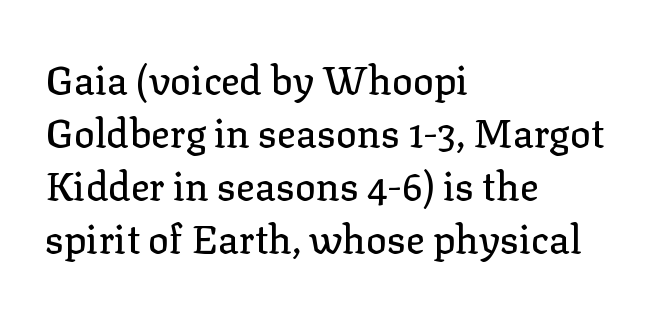
Q: Is the text italic (slanted)? A: No, it is upright.
Q: Is the typeface a serif or a sans-serif typeface? A: Serif.
Q: Is the text underlined? A: No.
Q: How is the paragraph aligned? A: Left-aligned.
Q: Is the spacing between letters normal or unusually wide? A: Normal.
Q: Is the spacing between lines tight, normal or loose? A: Normal.
Q: Width (condensed, normal, or wide)? A: Normal.
Q: Stroke contrast? A: Low.
Q: x-height? A: Medium.
Q: Monospaced? A: No.
